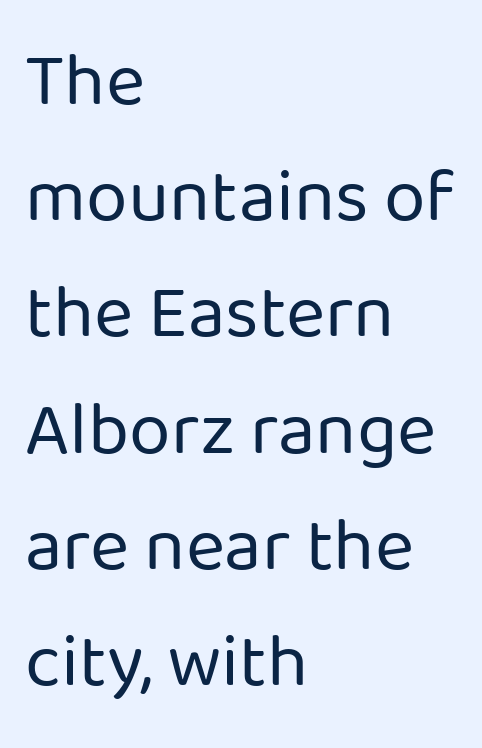
{"serif": "no", "italic": "no", "bold": "no", "weight": "regular", "width": "normal", "stroke_contrast": "low", "x_height": "medium", "monospaced": "no", "underline": "no", "align": "left", "line_spacing": "normal", "line_spacing_ratio": 1.55, "letter_spacing": "normal", "letter_spacing_em": 0.0, "glyph_px": 75}
